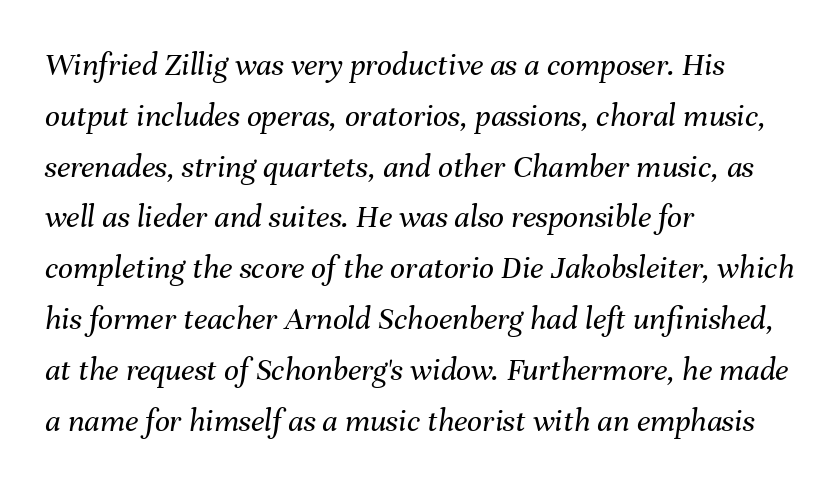
This sample has the flowing, uneven cadence of proportional lettering. Glyph-to-glyph distance matches everyday printed text. Stems here are at most as thick as an everyday book face. No word sits above an underline. Regarding leading, the lines here are spaced in the standard way.
